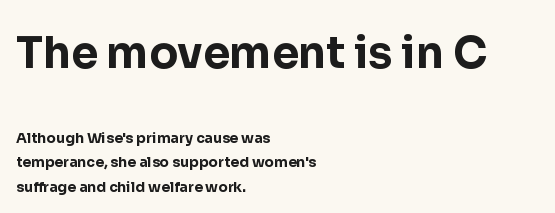
{"serif": "no", "italic": "no", "bold": "yes", "weight": "bold", "width": "normal", "stroke_contrast": "low", "x_height": "medium", "monospaced": "no", "underline": "no", "align": "left", "line_spacing_ratio": 1.75, "letter_spacing": "normal", "letter_spacing_em": 0.0, "larger_block": "first", "size_ratio": 3.07, "glyph_px": 43}
